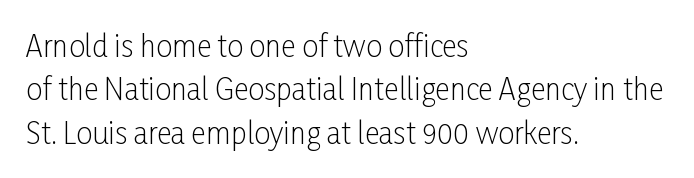
The image shows 29 px light, condensed sans-serif type, upright; set left-aligned, normal line spacing (1.5x), normal letter spacing, not underlined; low stroke contrast and a medium x-height.
